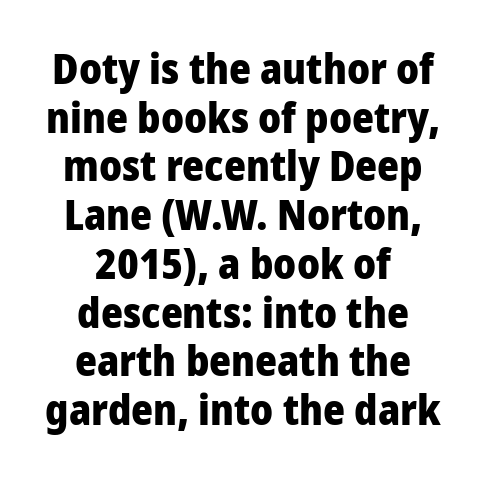
Q: Is the text bold? A: Yes.
Q: Is the text italic (slanted)? A: No, it is upright.
Q: Is the typeface a serif or a sans-serif typeface? A: Sans-serif.
Q: Is the text underlined? A: No.
Q: How is the paragraph aligned? A: Centered.
Q: Is the spacing between letters normal or unusually wide? A: Normal.
Q: Width (condensed, normal, or wide)? A: Normal.
Q: Stroke contrast? A: Low.
Q: x-height? A: Medium.
Q: Monospaced? A: No.
